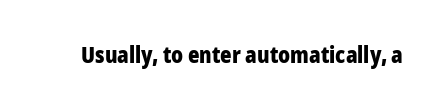
{"italic": "no", "bold": "yes", "underline": "no", "letter_spacing": "normal", "letter_spacing_em": 0.0, "glyph_px": 22}
